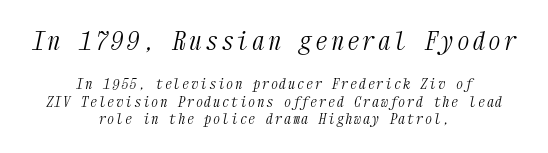
Q: Is the text bold? A: No.
Q: Is the text italic (slanted)? A: Yes, it leans right by about 12 degrees.
Q: Is the text underlined? A: No.
Q: How is the paragraph aligned? A: Centered.
Q: Which block of text is set in a larger size, the first (top) or the second (bottom)? A: The first (top) one.
